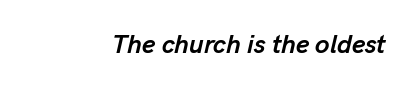
The face used here has a pronounced slope to its letters. Words float on clear page, feet unadorned. Spacing between characters is what you'd get straight out of the box. Thick stems and heavy bowls — unmistakably bold.
